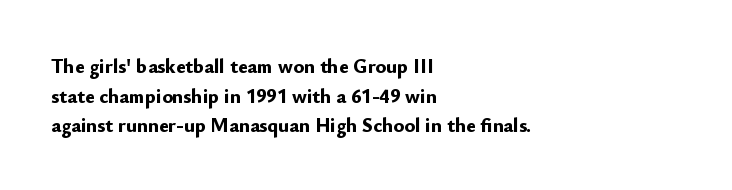
Q: Is the text bold? A: Yes.
Q: Is the text italic (slanted)? A: No, it is upright.
Q: Is the text underlined? A: No.
Q: How is the paragraph aligned? A: Left-aligned.
Q: Is the spacing between letters normal or unusually wide? A: Normal.
Q: Is the spacing between lines tight, normal or loose? A: Normal.
